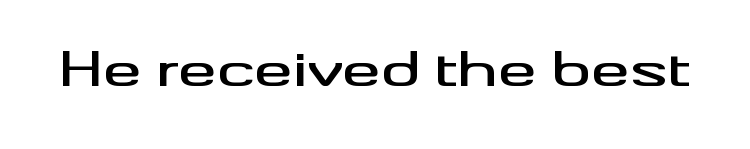
{"serif": "no", "italic": "no", "width": "wide", "stroke_contrast": "medium", "x_height": "small", "monospaced": "no", "underline": "no", "letter_spacing": "normal", "letter_spacing_em": 0.0, "glyph_px": 48}
